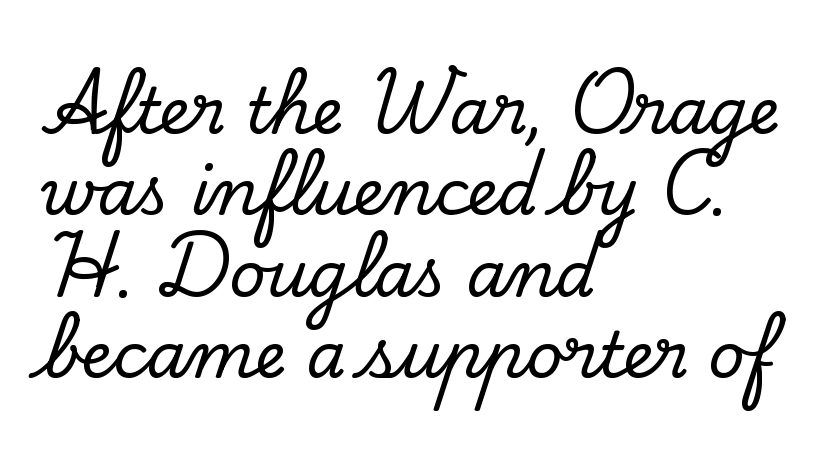
The image shows 63 px serif type; set left-aligned, normal line spacing (1.29x), normal letter spacing, not underlined; low stroke contrast and a small x-height.
